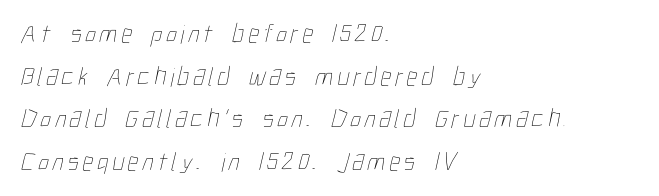
The image shows 27 px text type; set left-aligned, normal line spacing (1.58x), not underlined.
